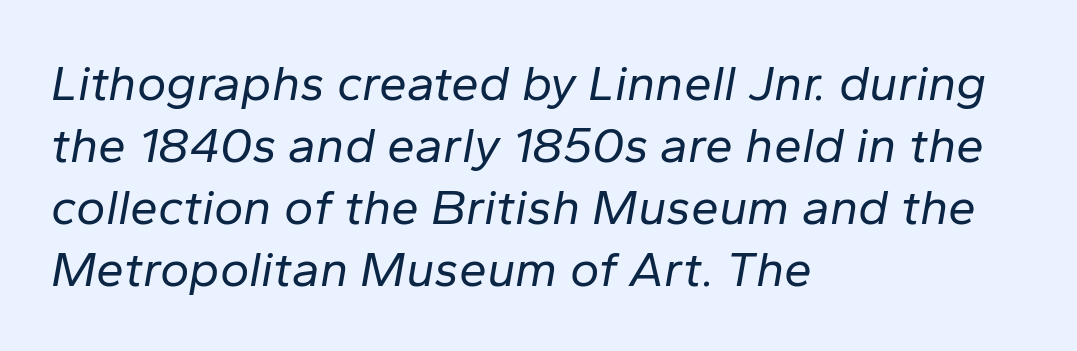
{"italic": "yes", "lean": "right", "slant_degrees": 10, "bold": "no", "weight": "regular", "width": "normal", "stroke_contrast": "low", "x_height": "medium", "monospaced": "no", "underline": "no", "align": "left", "line_spacing_ratio": 1.24, "letter_spacing": "normal", "letter_spacing_em": 0.0, "glyph_px": 50}
